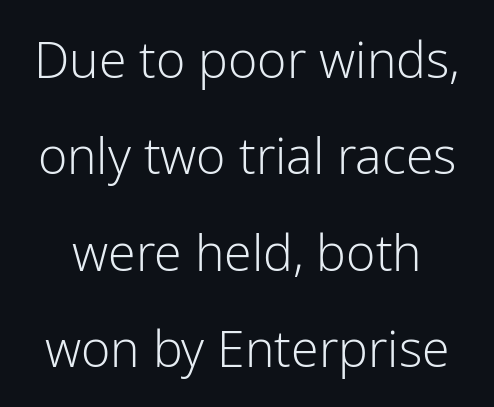
{"serif": "no", "italic": "no", "bold": "no", "weight": "light", "width": "normal", "stroke_contrast": "low", "x_height": "medium", "monospaced": "no", "underline": "no", "line_spacing": "loose", "line_spacing_ratio": 1.93, "letter_spacing": "normal", "letter_spacing_em": 0.0, "glyph_px": 50}
